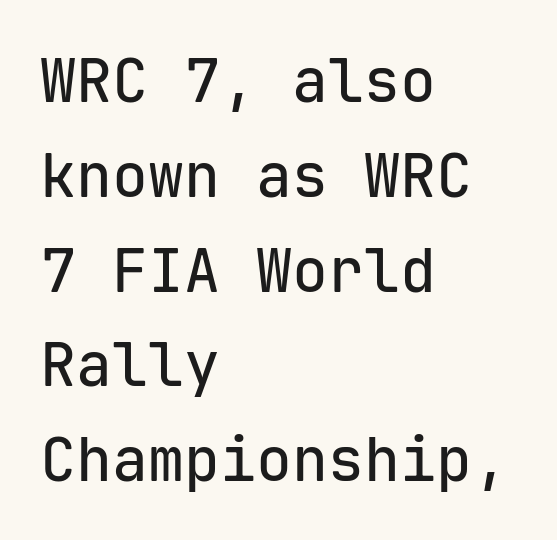
The image shows 60 px sans-serif type, upright, monospaced; set left-aligned, normal line spacing (1.58x), normal letter spacing, not underlined; low stroke contrast and a medium x-height.
